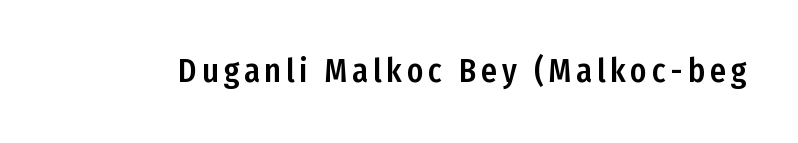
Q: Is the text italic (slanted)? A: No, it is upright.
Q: Is the typeface a serif or a sans-serif typeface? A: Sans-serif.
Q: Is the text underlined? A: No.
Q: Width (condensed, normal, or wide)? A: Condensed.
Q: Stroke contrast? A: Low.
Q: x-height? A: Medium.
Q: Monospaced? A: No.
